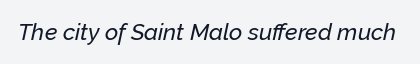
Q: Is the text italic (slanted)? A: Yes, it leans right by about 12 degrees.
Q: Is the text underlined? A: No.
Q: Is the spacing between letters normal or unusually wide? A: Normal.
